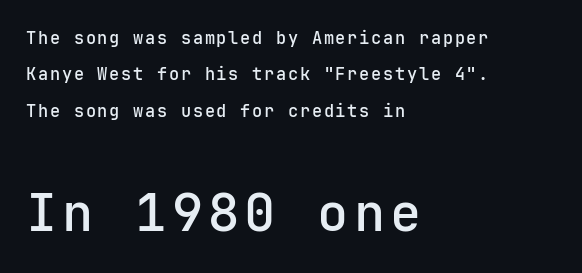
Designer's note — italics off, roman on. The letters march in equal steps, a hallmark of fixed-pitch type. If you measured baseline to baseline, you'd find a long distance. Is the block centered? No — it sits flush against the left margin. Type without underlining.
